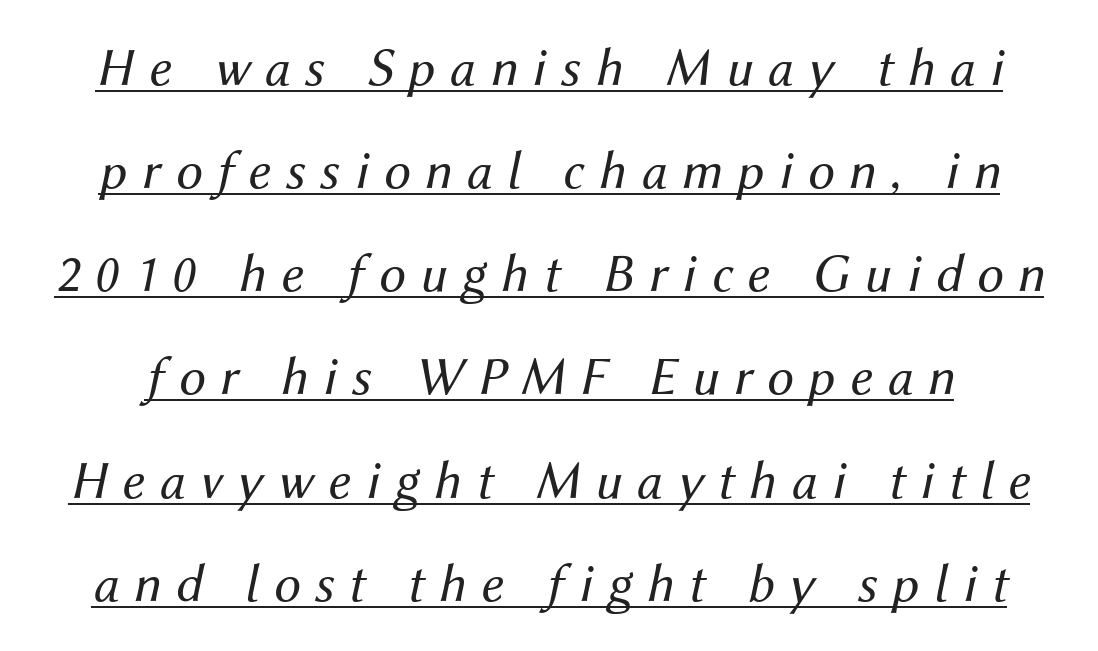
Q: Is the text bold? A: No.
Q: Is the text italic (slanted)? A: Yes, it leans right by about 12 degrees.
Q: Is the text underlined? A: Yes.
Q: Is the spacing between letters normal or unusually wide? A: Unusually wide.
Q: Is the spacing between lines tight, normal or loose? A: Loose.
Q: Width (condensed, normal, or wide)? A: Normal.
Q: Stroke contrast? A: Medium.
Q: x-height? A: Medium.
Q: Monospaced? A: No.
